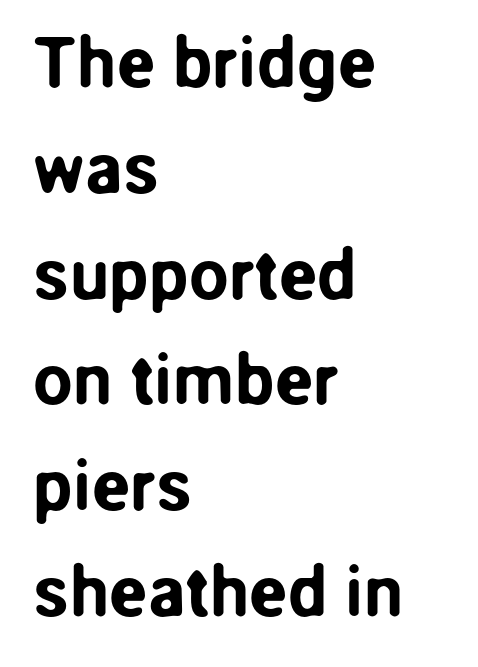
{"serif": "no", "italic": "no", "width": "normal", "stroke_contrast": "low", "x_height": "medium", "monospaced": "no", "underline": "no", "align": "left", "line_spacing": "normal", "line_spacing_ratio": 1.49, "letter_spacing": "normal", "letter_spacing_em": 0.0, "glyph_px": 71}
